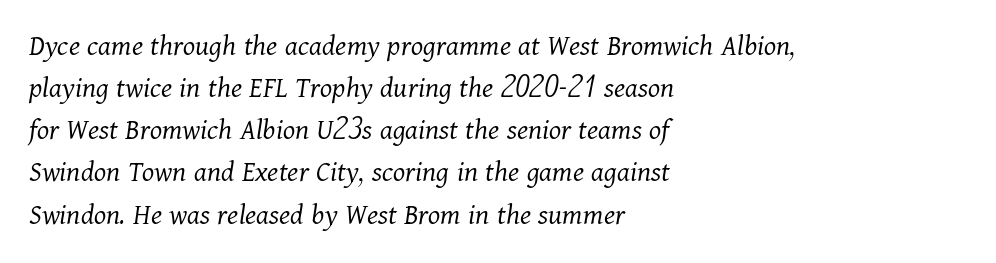
{"serif": "yes", "italic": "yes", "lean": "right", "slant_degrees": 11, "bold": "no", "weight": "light", "width": "normal", "stroke_contrast": "medium", "x_height": "medium", "monospaced": "no", "underline": "no", "align": "left", "line_spacing": "normal", "line_spacing_ratio": 1.36, "letter_spacing": "normal", "letter_spacing_em": 0.0, "glyph_px": 31}
